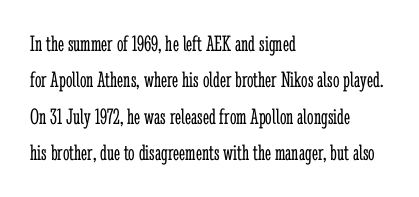
Compared with typical paragraphs, the rows here are spaced about the same. The letterforms sit at book weight or below. Ascenders rise straight up at ninety degrees. The lines are quadded left. Check the space under the baseline: it is left empty. Tracking value appears to be zero — textbook default spacing.
